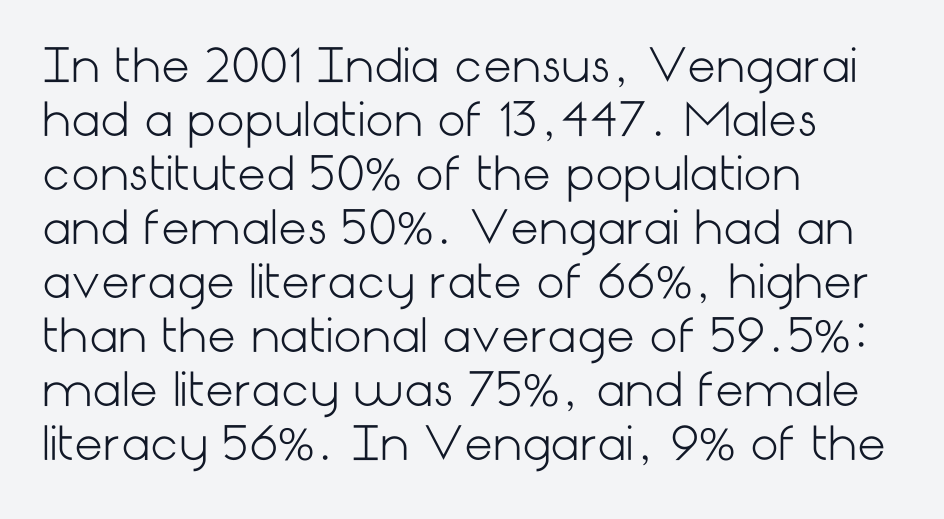
{"serif": "no", "italic": "no", "bold": "no", "weight": "light", "width": "normal", "stroke_contrast": "low", "x_height": "medium", "underline": "no", "align": "left", "line_spacing_ratio": 1.2, "letter_spacing": "normal", "letter_spacing_em": 0.0, "glyph_px": 45}
